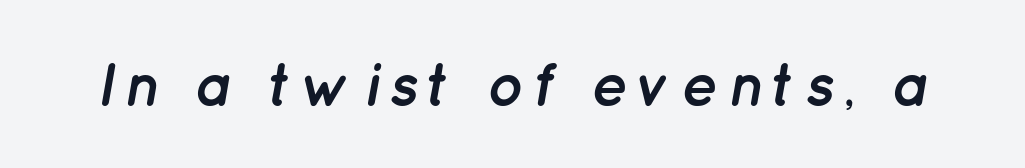
{"italic": "yes", "lean": "right", "slant_degrees": 12, "bold": "yes", "weight": "semibold", "width": "normal", "stroke_contrast": "low", "x_height": "medium", "monospaced": "no", "underline": "no", "glyph_px": 61}
